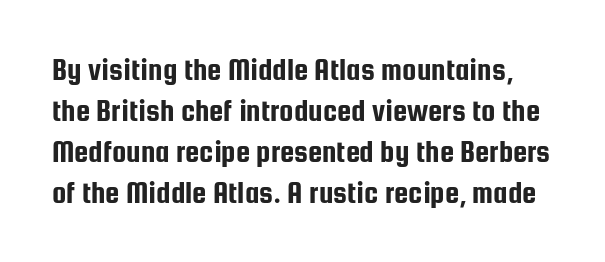
Q: Is the text italic (slanted)? A: No, it is upright.
Q: Is the typeface a serif or a sans-serif typeface? A: Sans-serif.
Q: Is the text underlined? A: No.
Q: Is the spacing between letters normal or unusually wide? A: Normal.
Q: Is the spacing between lines tight, normal or loose? A: Normal.
Q: Width (condensed, normal, or wide)? A: Condensed.
Q: Stroke contrast? A: Low.
Q: x-height? A: Medium.
Q: Monospaced? A: No.
